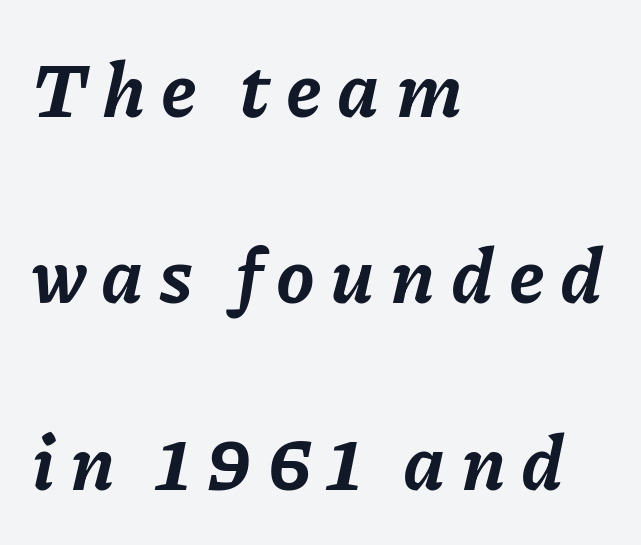
The image shows 77 px bold type, italic (leaning right); set left-aligned, loose line spacing (2.42x), unusually wide letter spacing (+0.2 em), not underlined; low stroke contrast and a medium x-height.
